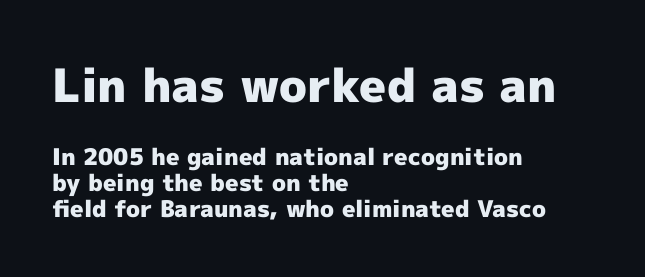
These lines are rendered in a variable-pitch font. On the weight axis this lands at bold, roughly 700. The glyphs in this specimen are sans serif. Compare the two chunks: the upper has the greater cap height.
